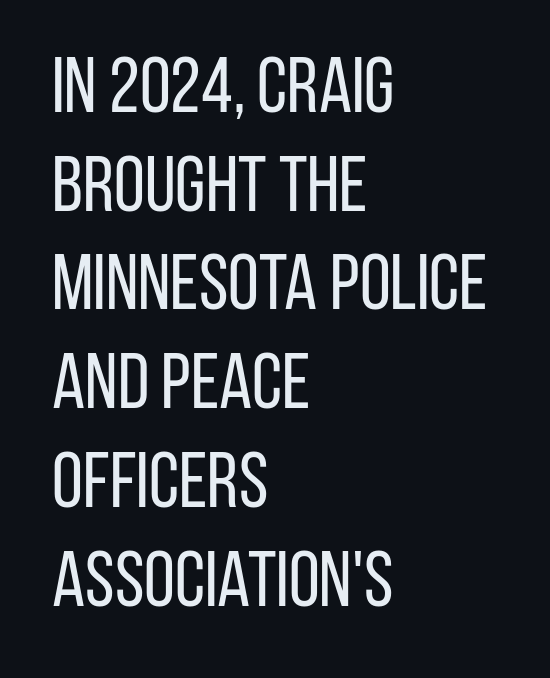
These lines are composed in type without serifs. The area under the type is left untouched. One-word summary of the alignment: left. Line spacing here is normal.
